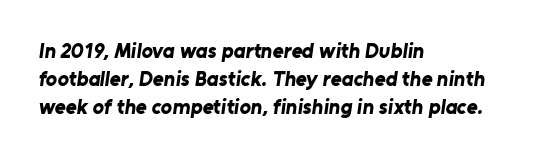
Q: Is the text bold? A: Yes.
Q: Is the text underlined? A: No.
Q: How is the paragraph aligned? A: Left-aligned.
Q: Is the spacing between letters normal or unusually wide? A: Normal.
Q: Is the spacing between lines tight, normal or loose? A: Normal.
